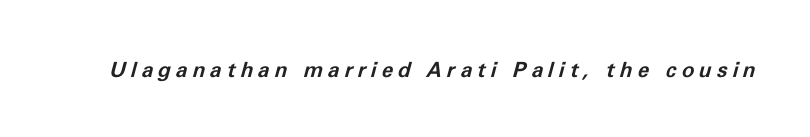
{"italic": "yes", "lean": "right", "slant_degrees": 11, "bold": "yes", "underline": "no", "letter_spacing": "wide", "letter_spacing_em": 0.24, "glyph_px": 21}
